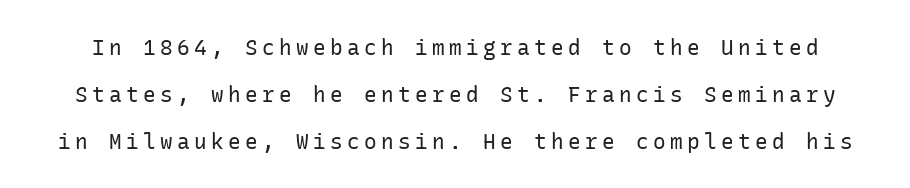
Q: Is the text bold? A: No.
Q: Is the text italic (slanted)? A: No, it is upright.
Q: Is the text underlined? A: No.
Q: Is the spacing between letters normal or unusually wide? A: Unusually wide.
Q: Is the spacing between lines tight, normal or loose? A: Loose.
